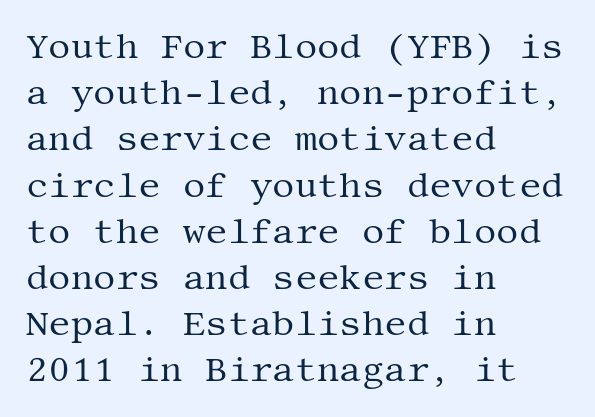
{"serif": "yes", "italic": "no", "bold": "no", "weight": "regular", "width": "normal", "stroke_contrast": "medium", "x_height": "large", "underline": "no", "align": "left", "line_spacing": "normal", "line_spacing_ratio": 1.32, "letter_spacing": "normal", "letter_spacing_em": 0.0, "glyph_px": 35}
